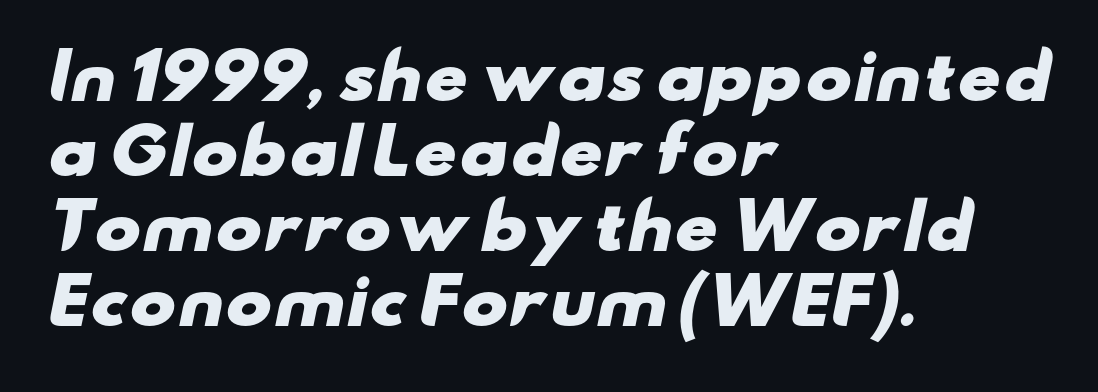
Character widths vary here, with narrow letters taking less room than wide ones. This rendering leaves character spacing at its baseline value. The strip under each line holds only bare page. Nope, no serifs anywhere on these letters. The lines are quadded left. The face used here has the dense, thick strokes of a bold.
